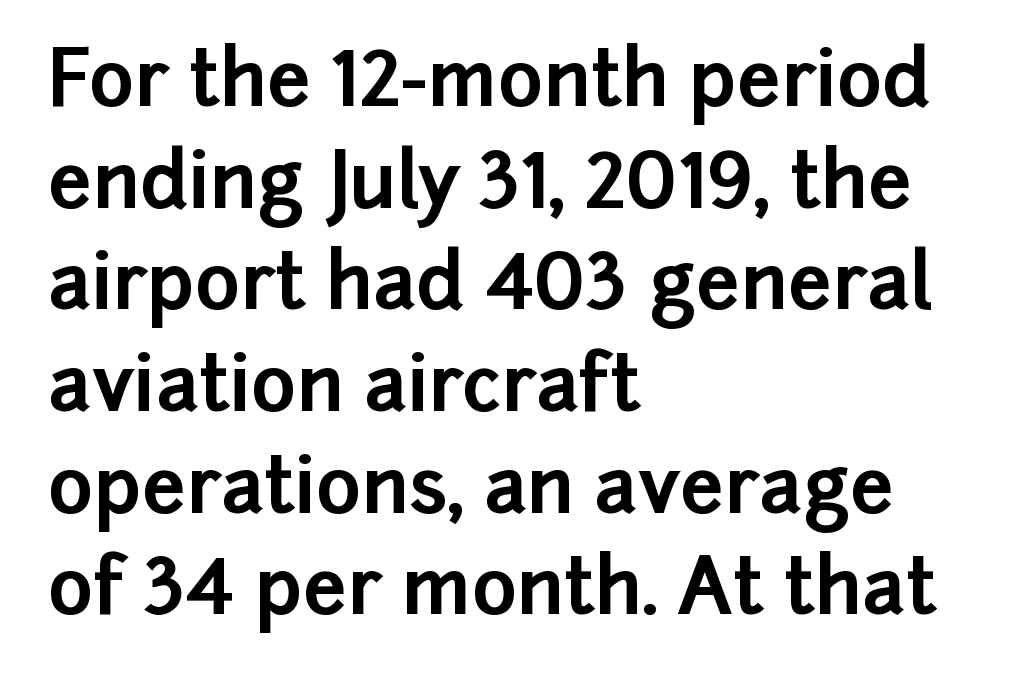
{"serif": "no", "italic": "no", "bold": "yes", "weight": "bold", "width": "normal", "stroke_contrast": "low", "x_height": "medium", "monospaced": "no", "underline": "no", "align": "left", "line_spacing": "normal", "line_spacing_ratio": 1.32, "letter_spacing": "normal", "letter_spacing_em": 0.0, "glyph_px": 77}
